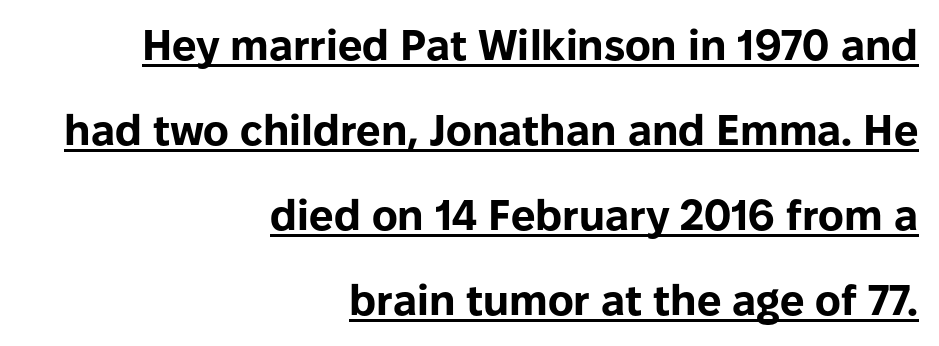
{"serif": "no", "italic": "no", "bold": "yes", "weight": "bold", "width": "normal", "stroke_contrast": "low", "x_height": "medium", "monospaced": "no", "underline": "yes", "align": "right", "line_spacing": "loose", "line_spacing_ratio": 1.98, "letter_spacing": "normal", "letter_spacing_em": 0.0, "glyph_px": 43}
